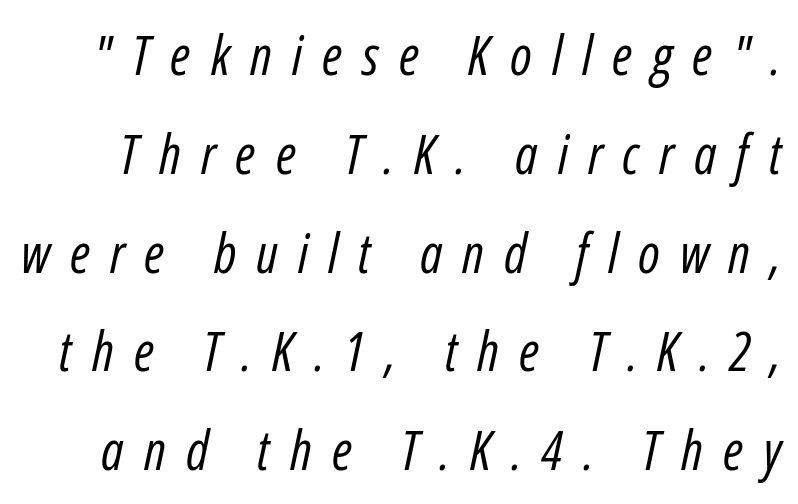
The image shows 54 px regular-weight, condensed type, italic (leaning right); set line spacing 1.83x, unusually wide letter spacing (+0.37 em), not underlined; low stroke contrast and a medium x-height.
